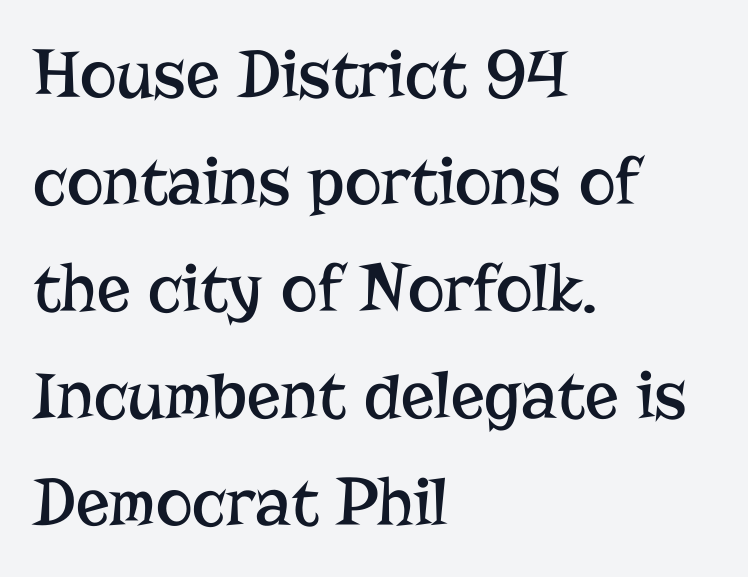
The image shows 70 px regular-weight serif type, upright; set left-aligned, normal line spacing (1.53x), normal letter spacing, not underlined; low stroke contrast and a medium x-height.
